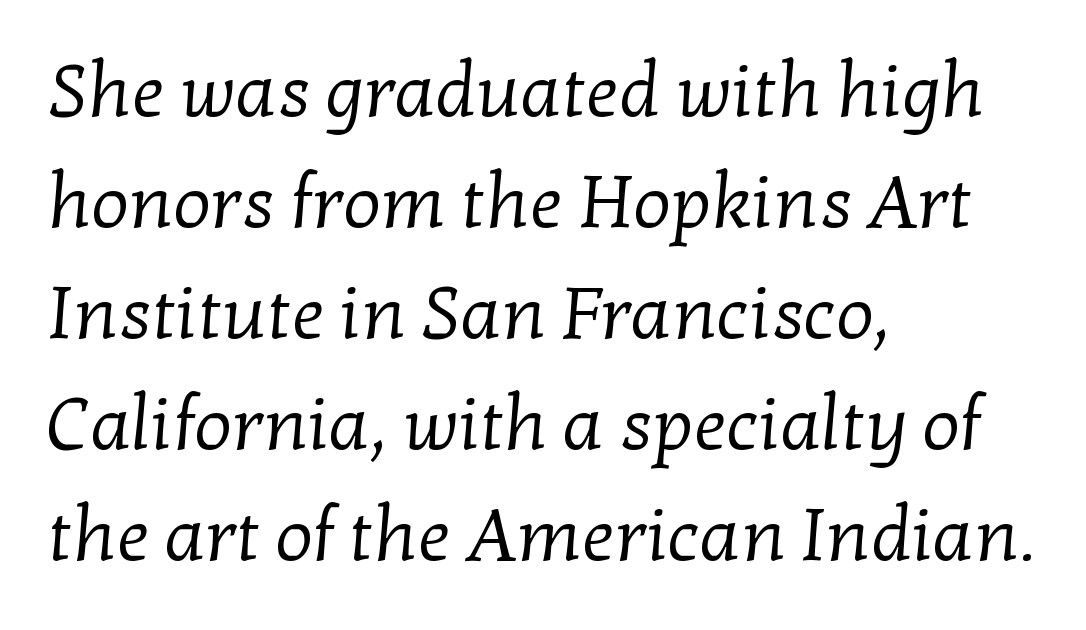
{"serif": "yes", "bold": "no", "weight": "regular", "width": "normal", "stroke_contrast": "low", "x_height": "medium", "monospaced": "no", "underline": "no", "align": "left", "line_spacing": "normal", "line_spacing_ratio": 1.5, "letter_spacing": "normal", "letter_spacing_em": 0.0, "glyph_px": 74}
